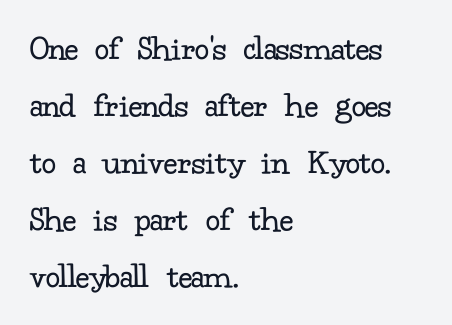
{"serif": "yes", "italic": "no", "bold": "no", "weight": "regular", "width": "normal", "stroke_contrast": "low", "x_height": "small", "monospaced": "no", "underline": "no", "align": "left", "line_spacing": "normal", "line_spacing_ratio": 1.58, "letter_spacing": "normal", "letter_spacing_em": 0.0, "glyph_px": 36}
